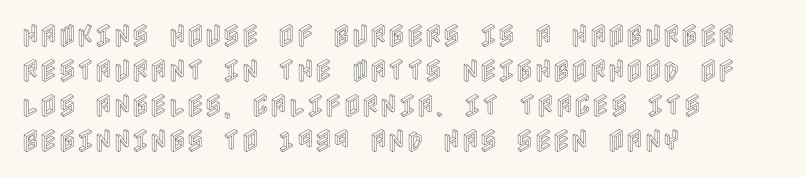
Q: Is the text italic (slanted)? A: No, it is upright.
Q: Is the text underlined? A: No.
Q: How is the paragraph aligned? A: Left-aligned.
Q: Is the spacing between letters normal or unusually wide? A: Normal.
Q: Is the spacing between lines tight, normal or loose? A: Normal.
